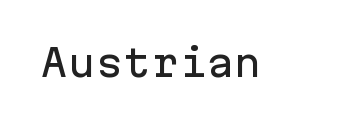
{"serif": "no", "italic": "no", "width": "normal", "stroke_contrast": "low", "x_height": "medium", "monospaced": "yes", "underline": "no", "letter_spacing": "normal", "letter_spacing_em": 0.0, "glyph_px": 37}
